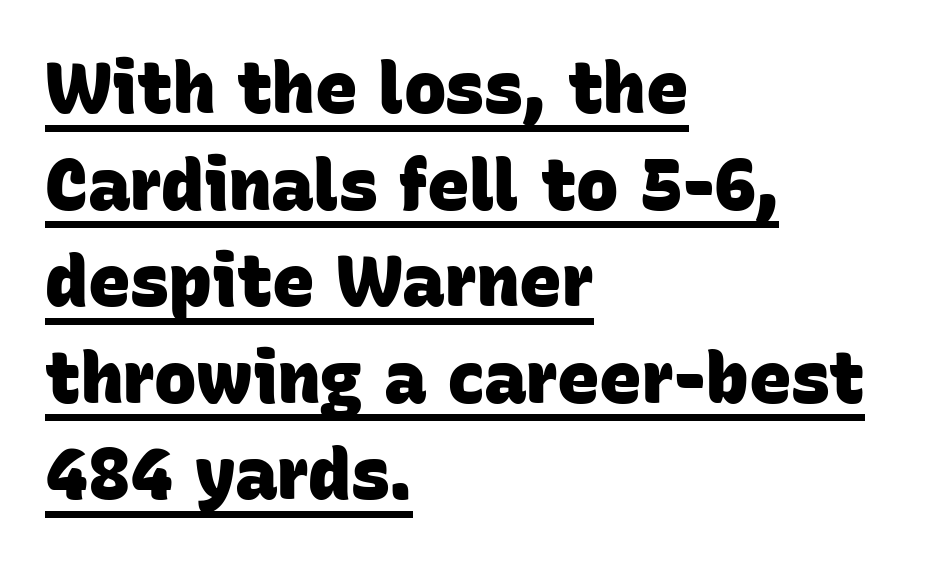
Q: Is the text bold? A: Yes.
Q: Is the typeface a serif or a sans-serif typeface? A: Sans-serif.
Q: Is the text underlined? A: Yes.
Q: How is the paragraph aligned? A: Left-aligned.
Q: Is the spacing between letters normal or unusually wide? A: Normal.
Q: Is the spacing between lines tight, normal or loose? A: Normal.
Q: Width (condensed, normal, or wide)? A: Normal.
Q: Stroke contrast? A: Low.
Q: x-height? A: Large.
Q: Monospaced? A: No.
